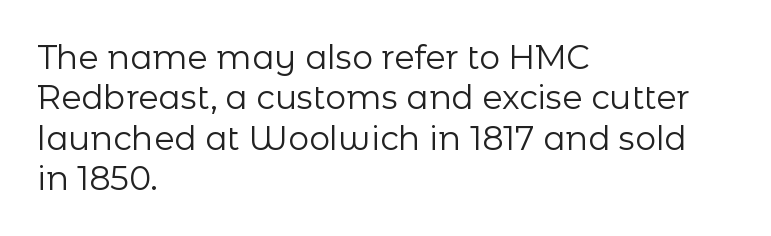
The image shows 33 px regular-weight sans-serif type, upright; set left-aligned, line spacing 1.22x, normal letter spacing, not underlined; low stroke contrast and a medium x-height.
